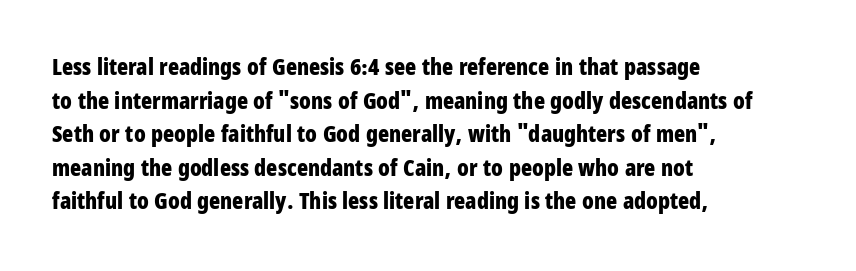
Each line starts at the same left margin while the right side varies. One glance says typical: line gaps are just what's usual. Nope, not italic — everything's standing straight. Plenty of ink on the page — the face is bold.
